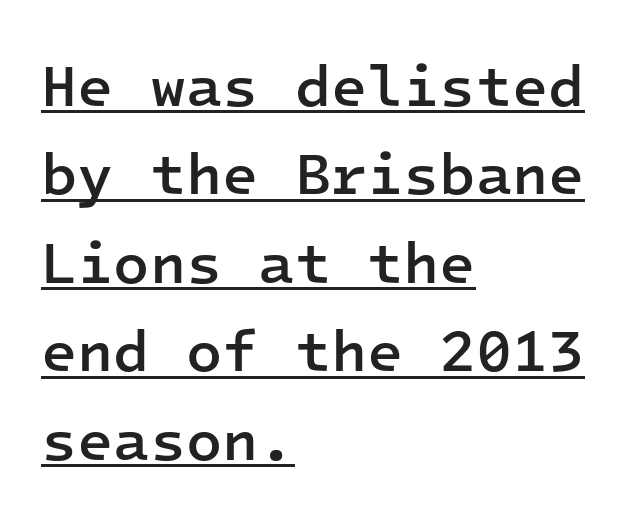
The rendering shows plain stroke endings on the letterforms — a sans-serif design. Left-aligned paragraph, ragged on the right. These lines were composed using upright roman letters. Horizontal bands of white between lines are of average thickness. Here the glyphs are tracked normally, forming tight word shapes.
